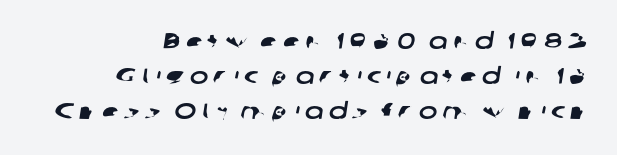
Q: Is the text underlined? A: No.
Q: How is the paragraph aligned? A: Right-aligned.
Q: Is the spacing between letters normal or unusually wide? A: Unusually wide.
Q: Is the spacing between lines tight, normal or loose? A: Normal.
